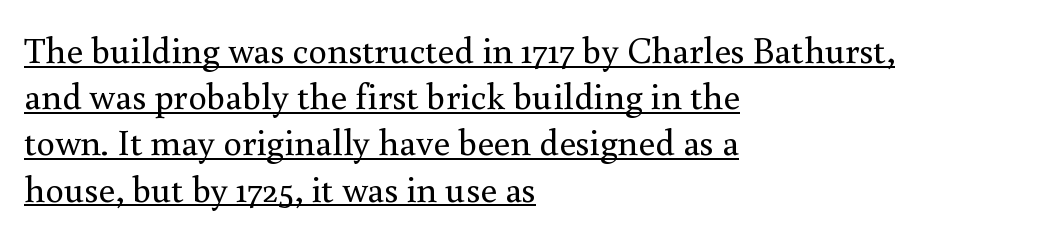
Q: Is the text bold? A: No.
Q: Is the text italic (slanted)? A: No, it is upright.
Q: Is the typeface a serif or a sans-serif typeface? A: Serif.
Q: Is the text underlined? A: Yes.
Q: How is the paragraph aligned? A: Left-aligned.
Q: Is the spacing between letters normal or unusually wide? A: Normal.
Q: Is the spacing between lines tight, normal or loose? A: Normal.
Q: Width (condensed, normal, or wide)? A: Normal.
Q: Stroke contrast? A: Medium.
Q: x-height? A: Small.
Q: Monospaced? A: No.
